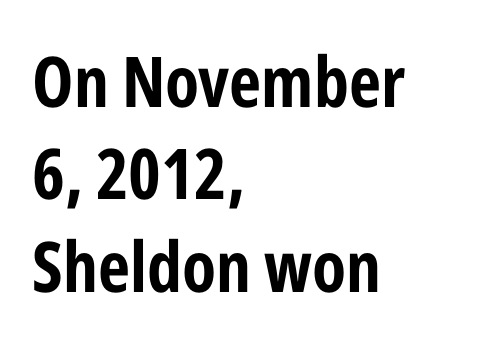
{"serif": "no", "italic": "no", "width": "condensed", "stroke_contrast": "low", "x_height": "medium", "monospaced": "no", "underline": "no", "align": "left", "line_spacing": "normal", "line_spacing_ratio": 1.32, "letter_spacing": "normal", "letter_spacing_em": 0.0, "glyph_px": 70}
